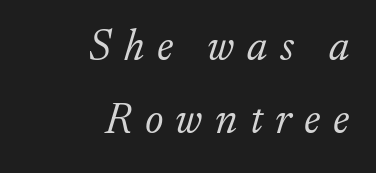
Right-aligned paragraph, ragged on the left. Nobody drew a line under any word here. The passage shown has open, widely tracked lettering throughout. No chunkiness to these letters — they're not bold. The lettering tilts uniformly, giving the passage an italic look. Think of a printed novel: that variable character pitch is what you see here.
